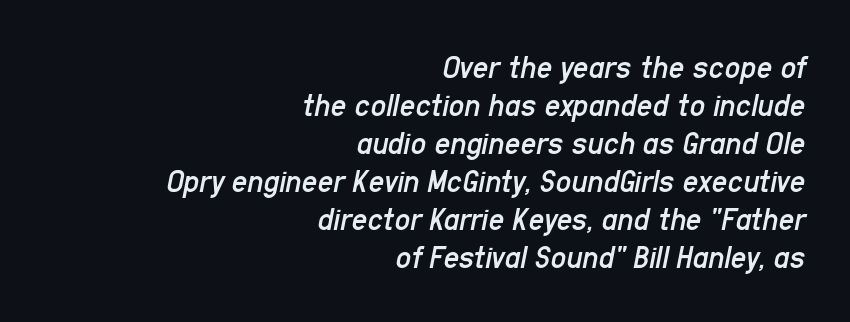
{"italic": "yes", "lean": "right", "slant_degrees": 11, "bold": "no", "weight": "regular", "width": "condensed", "stroke_contrast": "low", "x_height": "medium", "monospaced": "no", "underline": "no", "align": "right", "line_spacing": "tight", "line_spacing_ratio": 1.12, "letter_spacing": "normal", "letter_spacing_em": 0.0, "glyph_px": 34}
